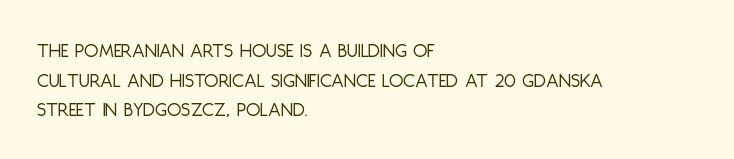
{"italic": "no", "bold": "no", "underline": "no", "align": "left", "line_spacing": "normal", "line_spacing_ratio": 1.41, "letter_spacing": "normal", "letter_spacing_em": 0.0, "glyph_px": 21}
